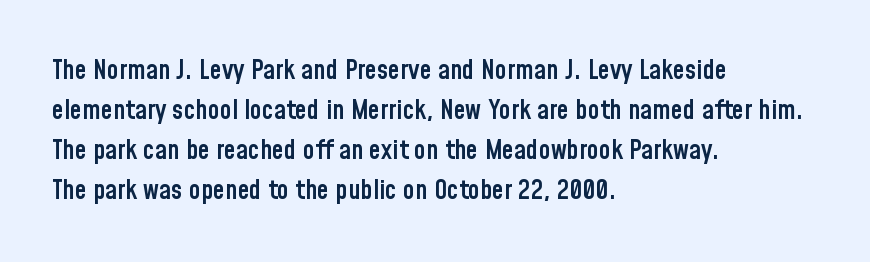
The image shows 27 px text type, upright; set left-aligned, normal line spacing (1.48x), normal letter spacing, not underlined.
